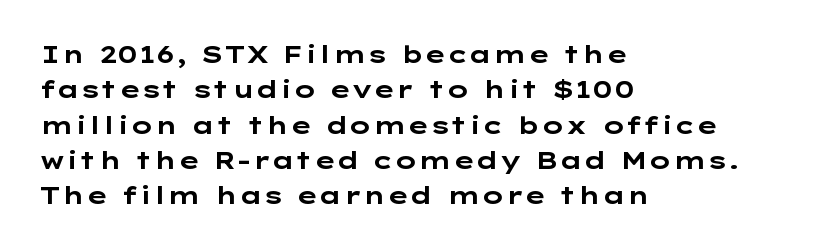
Q: Is the text bold? A: Yes.
Q: Is the text italic (slanted)? A: No, it is upright.
Q: Is the text underlined? A: No.
Q: How is the paragraph aligned? A: Left-aligned.
Q: Is the spacing between letters normal or unusually wide? A: Normal.
Q: Is the spacing between lines tight, normal or loose? A: Normal.
